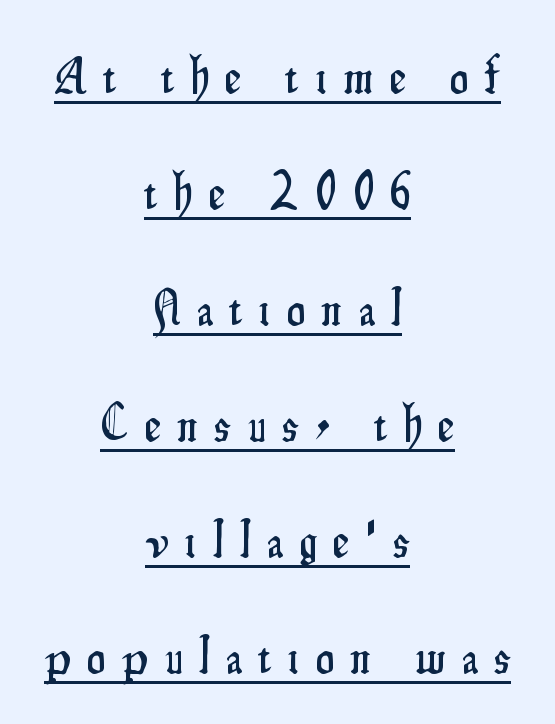
The typography opts for an upright posture over an oblique one. Unlike a traditional serif, this face leaves its strokes unadorned. The specimen includes a rule beneath the text block's lines. A student would call this center alignment; a typographer would say set centered.
